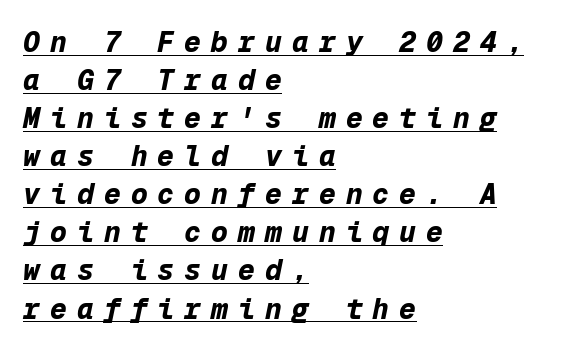
Q: Is the text bold? A: Yes.
Q: Is the text italic (slanted)? A: Yes, it leans right by about 12 degrees.
Q: Is the text underlined? A: Yes.
Q: How is the paragraph aligned? A: Left-aligned.
Q: Is the spacing between letters normal or unusually wide? A: Unusually wide.
Q: Is the spacing between lines tight, normal or loose? A: Normal.
Q: Width (condensed, normal, or wide)? A: Normal.
Q: Stroke contrast? A: Low.
Q: x-height? A: Medium.
Q: Monospaced? A: Yes.
